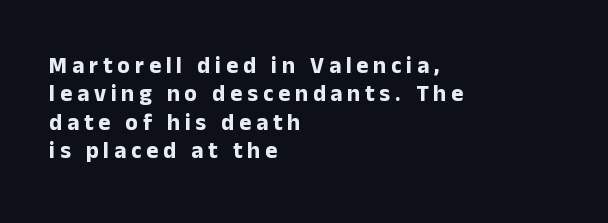
The specimen reads as upright at a glance. The horizontal fit of the characters is loose and conspicuously gappy. These words are printed bold, with thick strokes throughout. Only glyphs here, with clear space below each row.
